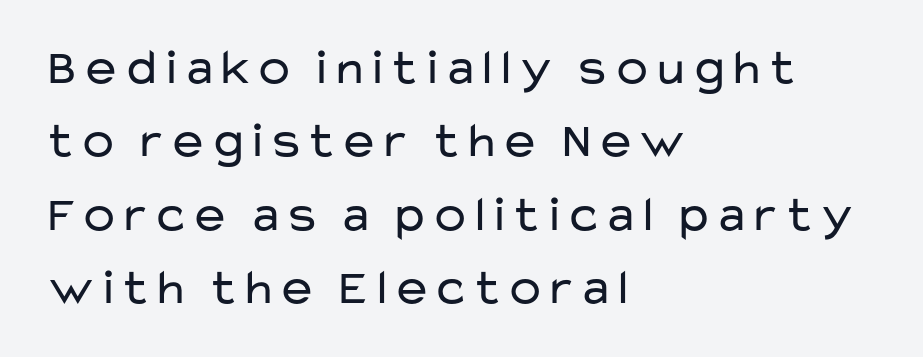
The image shows 50 px regular-weight, wide sans-serif type, upright; set left-aligned, normal line spacing (1.47x), normal letter spacing, not underlined; low stroke contrast and a medium x-height.
